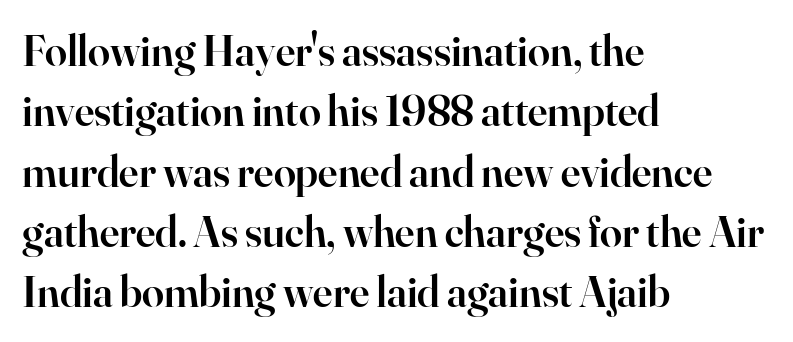
The image shows 44 px semibold serif type, upright; set left-aligned, normal line spacing (1.37x), normal letter spacing, not underlined; high stroke contrast and a small x-height.
